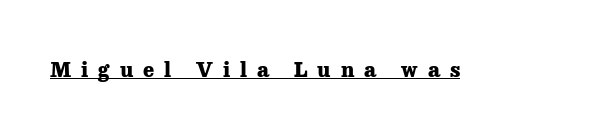
{"italic": "no", "bold": "yes", "underline": "yes", "letter_spacing": "wide", "letter_spacing_em": 0.47, "glyph_px": 21}
